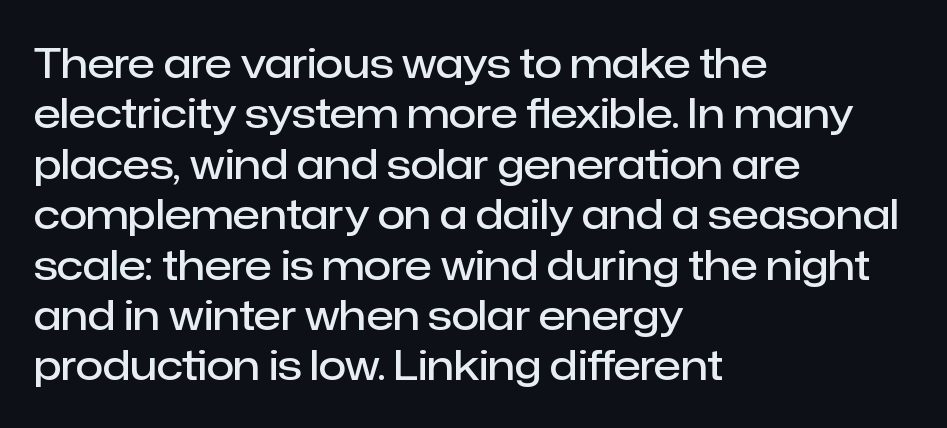
The lettering holds an erect, upright posture throughout. A bit beefed up — I'd call it semibold rather than bold. Examine the stroke ends and you'll find no serifs. Interline gaps are of average width in this sample.
